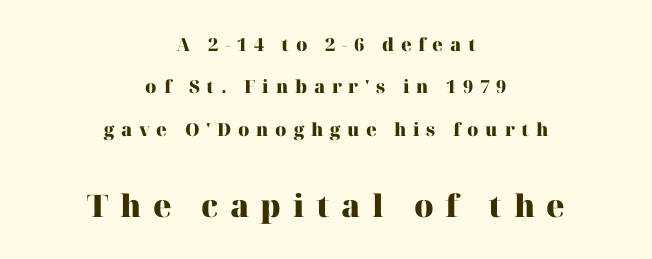
Vertically, the passage feels expansive, rows floating well apart. The specimen reads as upright at a glance. Does the copy run flush right? No — it is centered line by line. Check under the words: just untouched page. You'd pick this weight for a headline — it's a proper bold. The gaps between neighbouring characters are conspicuously large.
